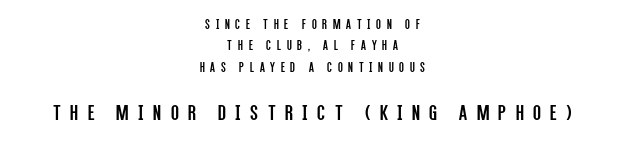
The image shows 23 px text type, upright; set centered, normal line spacing (1.53x), unusually wide letter spacing (+0.41 em), not underlined; the second (bottom) block is 1.64x larger.
